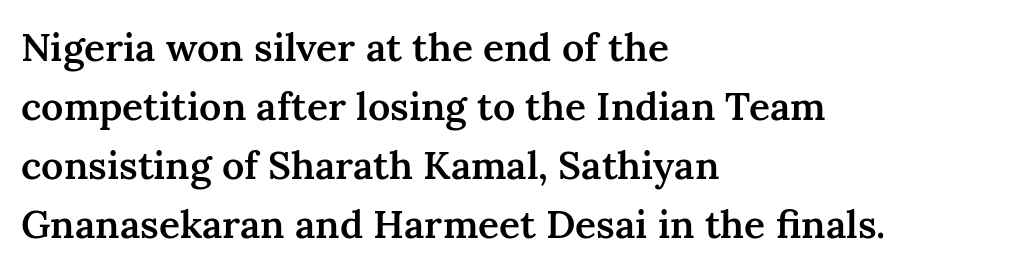
When letters stand straight like this, we call the style roman or upright. The zone under the glyphs is completely vacant. Typographic density is moderately raised because the face is semibold. Alignment: flush left. Is this a fixed-width face? No — the glyphs have proportional, varying widths.
